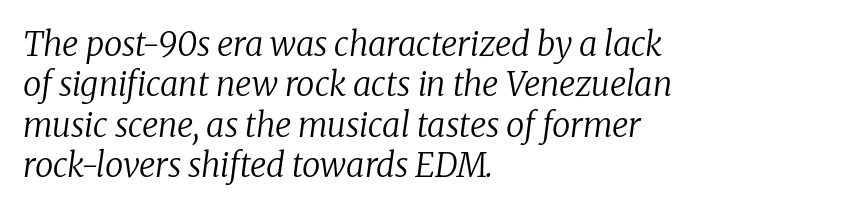
Yep, those are serifs on the letters. In terms of letterspacing, this is plain default setting. If you drew a ruler down the left edge, every line would touch it. These lines are rendered in a variable-pitch font. The passage shown is not bold in any degree. The rendering applies a slant to the glyphs.
